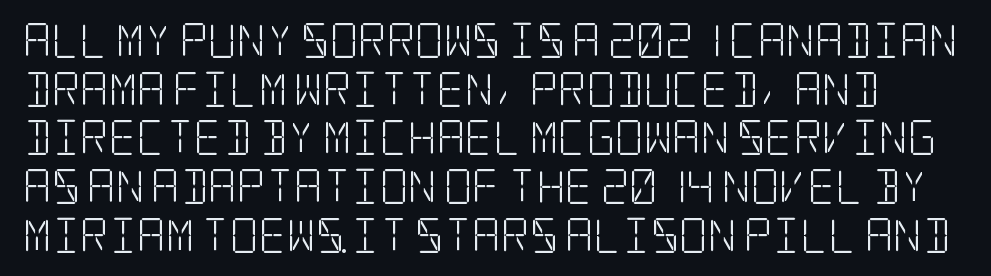
{"serif": "yes", "italic": "no", "bold": "no", "weight": "light", "width": "condensed", "stroke_contrast": "low", "x_height": "large", "underline": "no", "line_spacing": "normal", "line_spacing_ratio": 1.39, "letter_spacing": "normal", "letter_spacing_em": 0.0, "glyph_px": 35}
